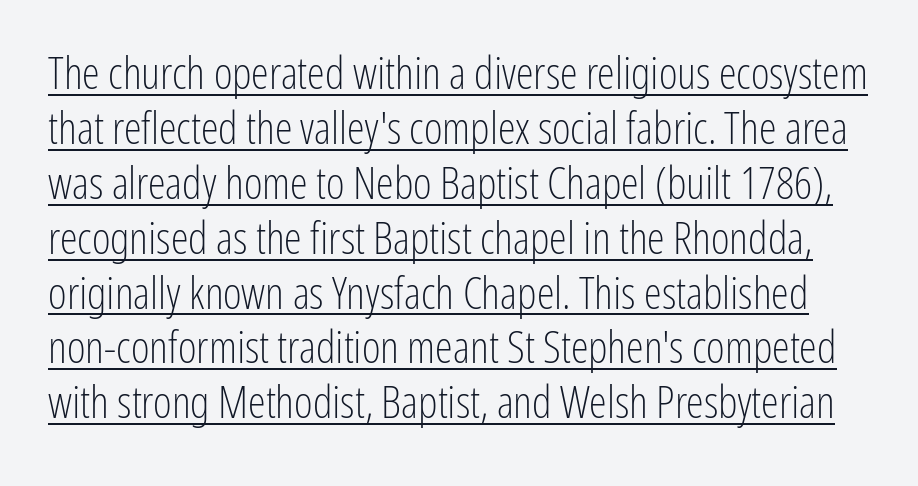
{"serif": "no", "italic": "no", "bold": "no", "weight": "light", "width": "condensed", "stroke_contrast": "low", "x_height": "medium", "monospaced": "no", "underline": "yes", "line_spacing_ratio": 1.22, "letter_spacing": "normal", "letter_spacing_em": 0.0, "glyph_px": 45}
